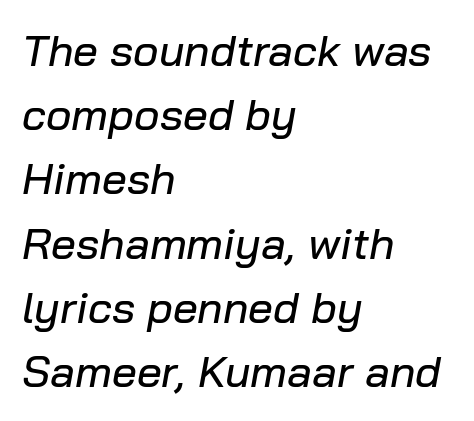
{"italic": "yes", "lean": "right", "slant_degrees": 10, "width": "normal", "stroke_contrast": "low", "x_height": "medium", "monospaced": "no", "underline": "no", "align": "left", "line_spacing": "normal", "line_spacing_ratio": 1.46, "letter_spacing": "normal", "letter_spacing_em": 0.0, "glyph_px": 44}
